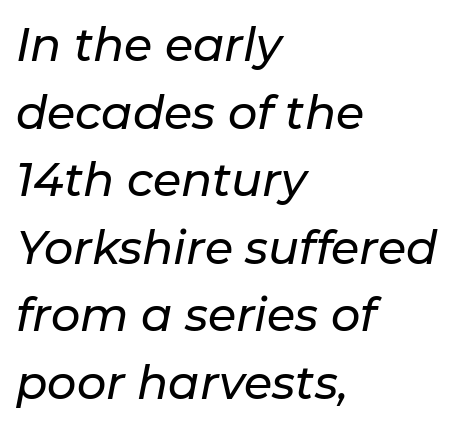
Interline gaps are of average width in this sample. The paragraph has a hard left edge and a soft right edge. Style check: oblique. Glance below the letters and you will spot only blank space. Think of a printed novel: that variable character pitch is what you see here.
